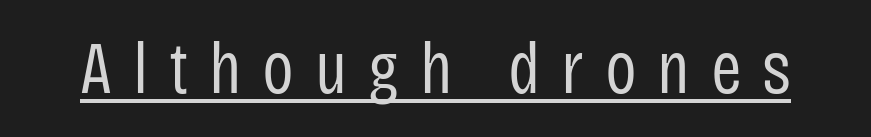
The image shows 74 px regular-weight, condensed sans-serif type, upright; set unusually wide letter spacing (+0.28 em), underlined; low stroke contrast and a large x-height.
